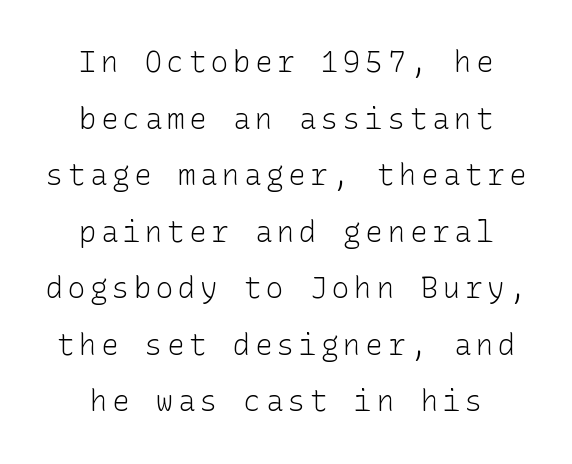
Honestly, there is no underline to notice here at all. The line-height multiplier appears high, well above default. The cut favours lightness, reaching ordinary text weight at its darkest. Quick note: not italic, upright. The type family on display is of the sans-serif kind.
